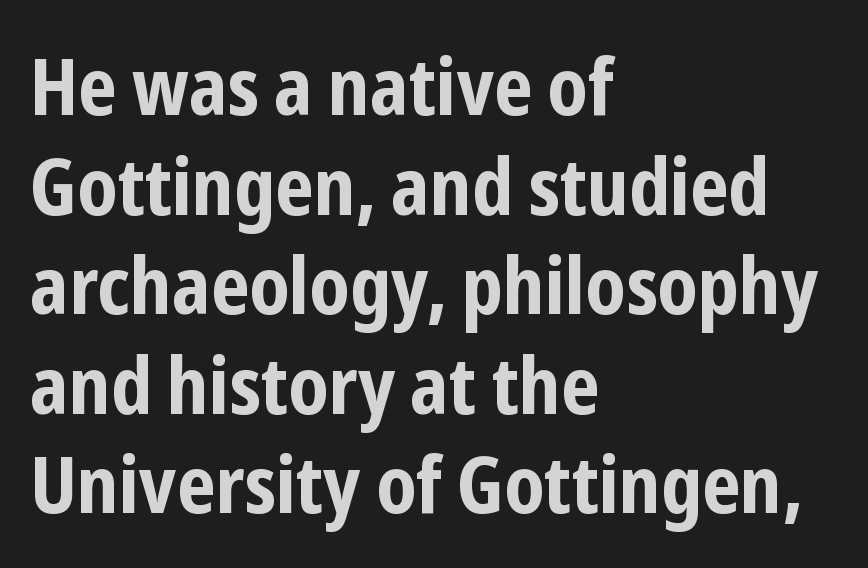
The strip under each line holds only bare page. Quick note: not italic, upright. The lines in this sample share a left origin and differ only in where they stop. The rendering uses natural spacing where letterforms have individual widths.
